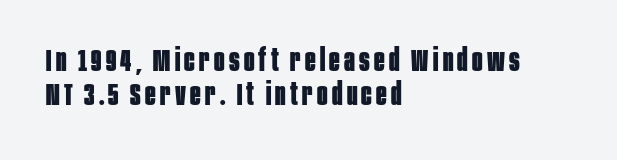
These lines are composed in type without serifs. Leftover space on each line is placed entirely after the last word. Only glyphs here, with clear space below each row. A dark, heavy texture on the line: the type is bold. Horizontal bands of white between lines are thin slivers. The face used here is proportionally spaced, like ordinary book or web type.
